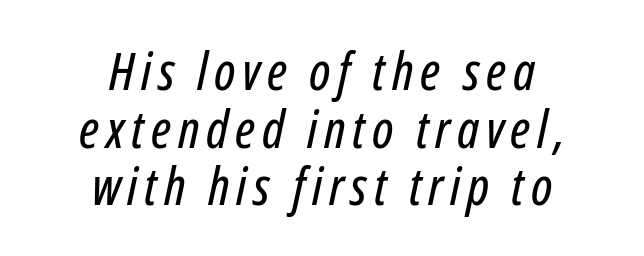
Rows of type sit shoulder to shoulder in the vertical direction. Designer's note — italics engaged. Decoration check: the copy has no underline. Short and long lines alike share a common midpoint. Here the designer chose a conventional face with non-uniform glyph widths.
